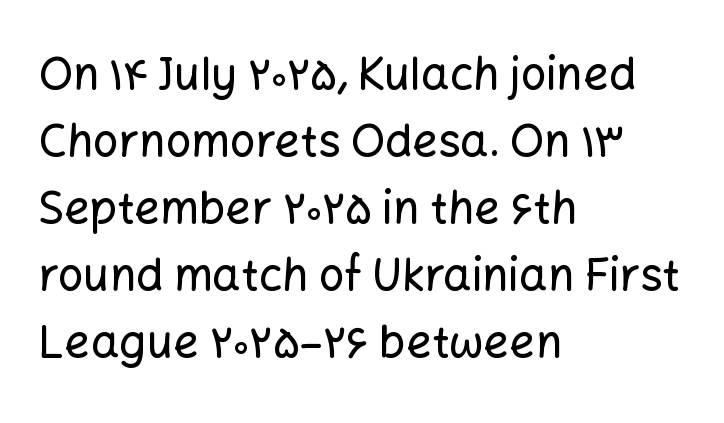
Underline: absent. A typesetter would label this face a sans. Layout note: lines flush left. Note the varied advance widths — an 'i' is clearly narrower than an 'm'. Vertically, the passage feels balanced, rows spaced as you'd expect.
